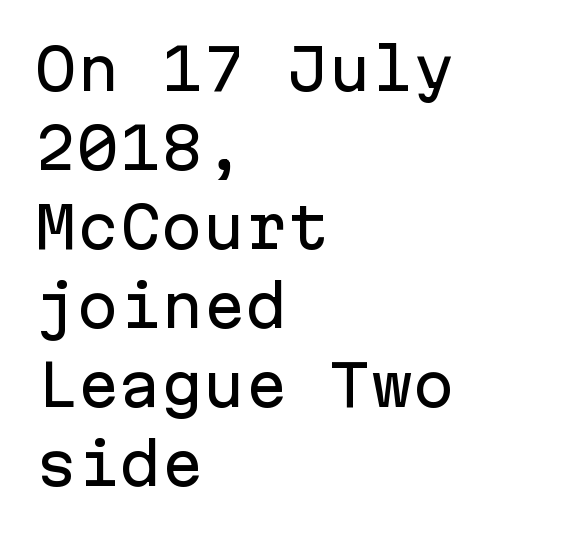
{"serif": "no", "italic": "no", "width": "normal", "stroke_contrast": "low", "x_height": "medium", "monospaced": "yes", "underline": "no", "align": "left", "line_spacing": "normal", "line_spacing_ratio": 1.41, "letter_spacing": "normal", "letter_spacing_em": 0.0, "glyph_px": 56}
